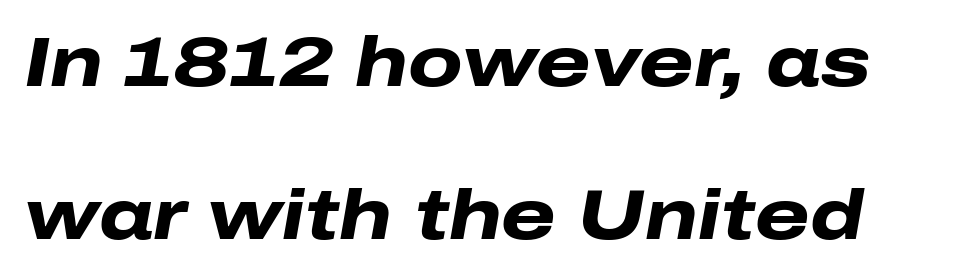
Q: Is the text bold? A: Yes.
Q: Is the text italic (slanted)? A: Yes, it leans right by about 10 degrees.
Q: Is the text underlined? A: No.
Q: Is the spacing between letters normal or unusually wide? A: Normal.
Q: Is the spacing between lines tight, normal or loose? A: Loose.
Q: Width (condensed, normal, or wide)? A: Wide.
Q: Stroke contrast? A: Low.
Q: x-height? A: Medium.
Q: Monospaced? A: No.
